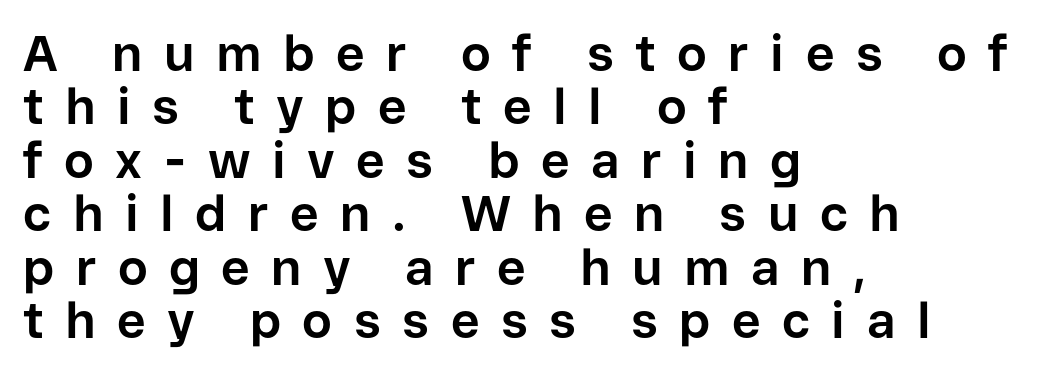
Q: Is the text bold? A: Yes.
Q: Is the text italic (slanted)? A: No, it is upright.
Q: Is the typeface a serif or a sans-serif typeface? A: Sans-serif.
Q: Is the text underlined? A: No.
Q: How is the paragraph aligned? A: Left-aligned.
Q: Is the spacing between letters normal or unusually wide? A: Unusually wide.
Q: Is the spacing between lines tight, normal or loose? A: Tight.
Q: Width (condensed, normal, or wide)? A: Normal.
Q: Stroke contrast? A: Low.
Q: x-height? A: Medium.
Q: Monospaced? A: No.
